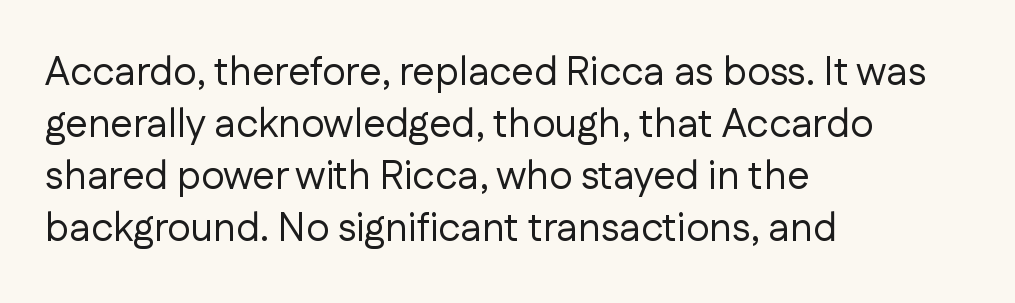
Q: Is the text bold? A: No.
Q: Is the text italic (slanted)? A: No, it is upright.
Q: Is the typeface a serif or a sans-serif typeface? A: Sans-serif.
Q: Is the text underlined? A: No.
Q: How is the paragraph aligned? A: Left-aligned.
Q: Is the spacing between letters normal or unusually wide? A: Normal.
Q: Is the spacing between lines tight, normal or loose? A: Normal.
Q: Width (condensed, normal, or wide)? A: Normal.
Q: Stroke contrast? A: Low.
Q: x-height? A: Medium.
Q: Monospaced? A: No.
